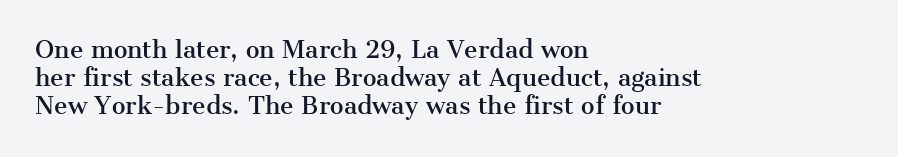
{"italic": "no", "underline": "no", "align": "left", "line_spacing_ratio": 1.22, "letter_spacing": "normal", "letter_spacing_em": 0.0, "glyph_px": 23}
